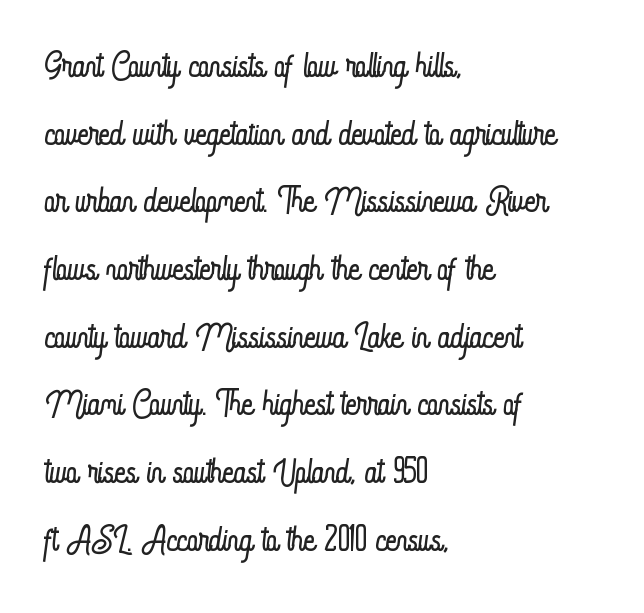
A typesetter would call this leading conventional body-copy spacing. Words appear dense and cohesive because spacing is normal. Varying glyph widths throughout — classic text-font behaviour. Bare-footed words on every line. The characters are drawn with everyday or finer stroke widths. Caption: multi-line text, flush left, ragged right.
